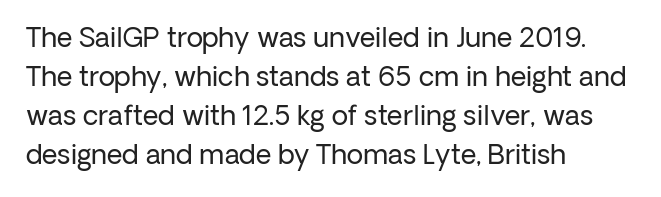
Nothing heavy about these letters — not bold at all. The block of text has a typical density, with ordinary space between rows. Posture: straight, roman, zero tilt. Quick note: underline off. The letterforms sit shoulder to shoulder at normal distance.
